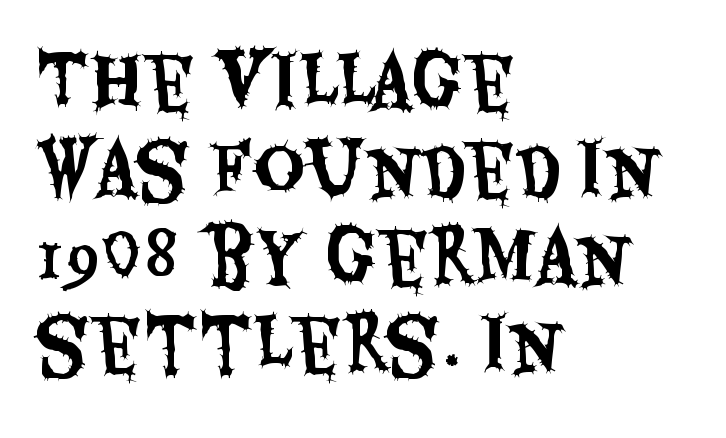
{"serif": "no", "italic": "no", "width": "condensed", "stroke_contrast": "medium", "x_height": "large", "monospaced": "no", "underline": "no", "align": "left", "line_spacing": "normal", "line_spacing_ratio": 1.25, "letter_spacing": "normal", "letter_spacing_em": 0.0, "glyph_px": 70}
